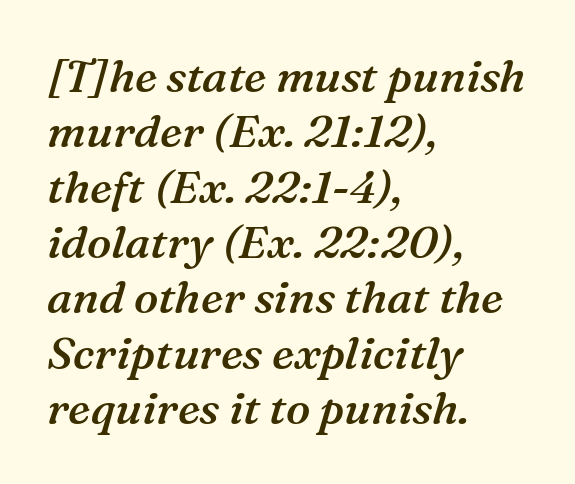
This rendering leaves character spacing at its baseline value. Would a proofreader flag this as italicized? Yes. Lines of text with bare space underneath. The characters display serif detailing at their extremities.
